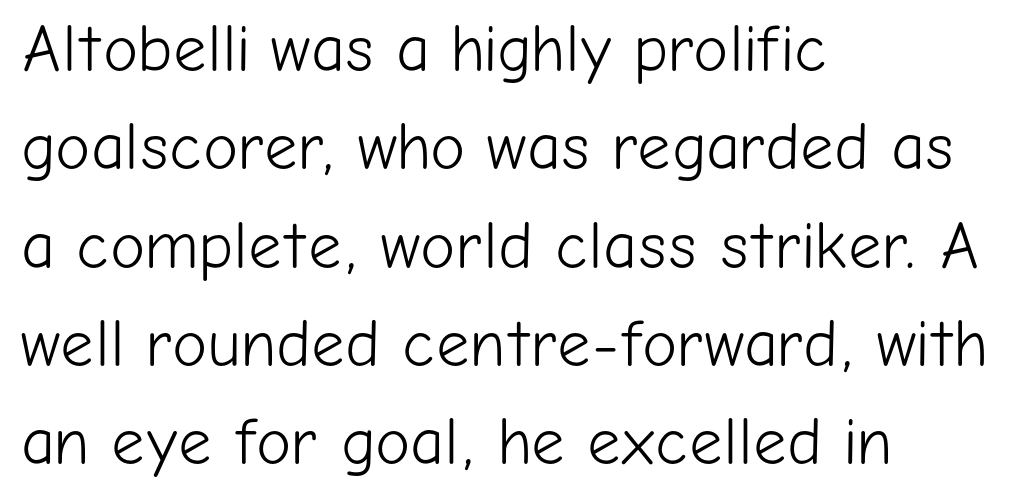
Q: Is the text bold? A: No.
Q: Is the text italic (slanted)? A: No, it is upright.
Q: Is the typeface a serif or a sans-serif typeface? A: Sans-serif.
Q: Is the text underlined? A: No.
Q: How is the paragraph aligned? A: Left-aligned.
Q: Is the spacing between letters normal or unusually wide? A: Normal.
Q: Is the spacing between lines tight, normal or loose? A: Normal.
Q: Width (condensed, normal, or wide)? A: Normal.
Q: Stroke contrast? A: Low.
Q: x-height? A: Medium.
Q: Monospaced? A: No.
